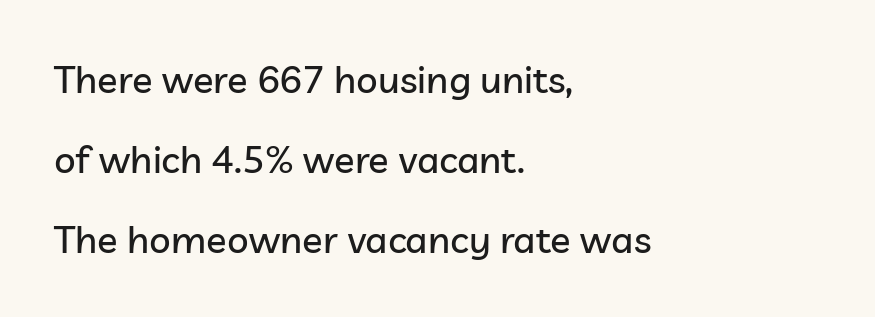
The image shows 38 px sans-serif type, upright; set left-aligned, loose line spacing (2.1x), normal letter spacing, not underlined; low stroke contrast and a medium x-height.
